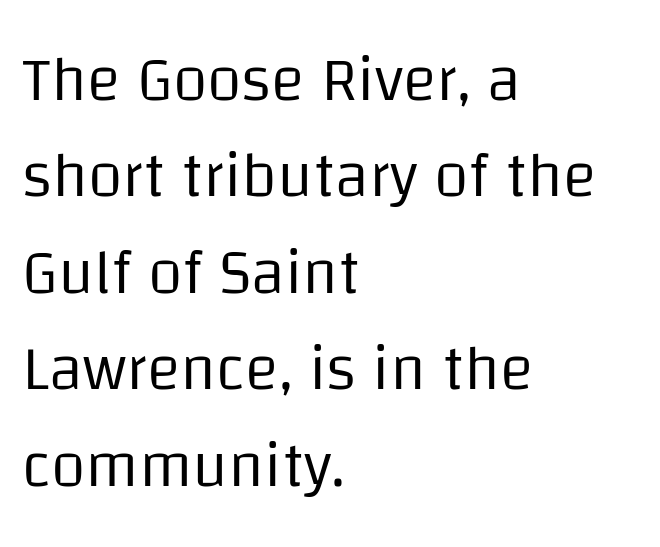
Stem width sits at or under what a default text font uses. Letterform terminals end flat and unadorned throughout the passage. The passage shown has conventional tracking throughout. Note the varied advance widths — an 'i' is clearly narrower than an 'm'. Leading matches the norm, producing a regular column.
